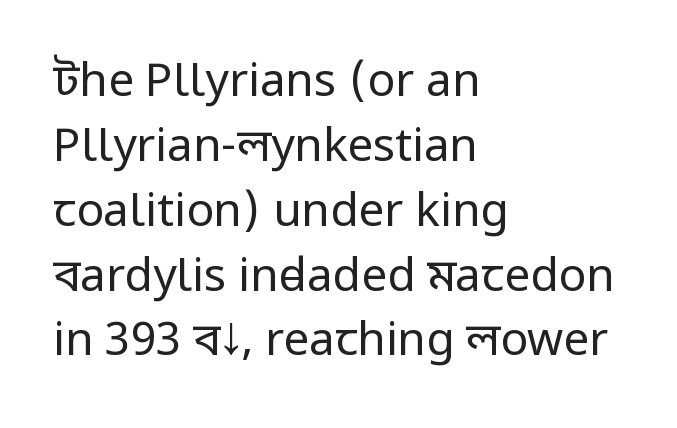
The image shows 46 px regular-weight, condensed sans-serif type, upright; set left-aligned, normal line spacing (1.41x), normal letter spacing, not underlined; low stroke contrast and a large x-height.
